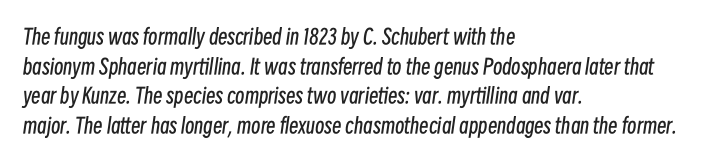
The rows are spaced the way most documents space them. No chunkiness to these letters — they're not bold. All the whitespace from short lines collects on the right. The words here are not underlined. Nobody touched the tracking dial on this one. Would a proofreader flag this as italicized? Yes.
